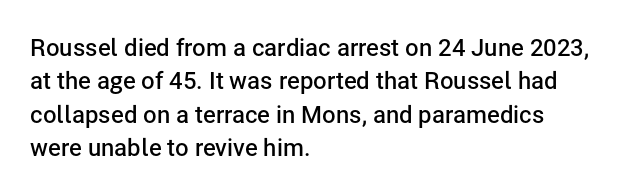
The image shows 24 px text type, upright; set left-aligned, normal line spacing (1.39x), normal letter spacing, not underlined.
